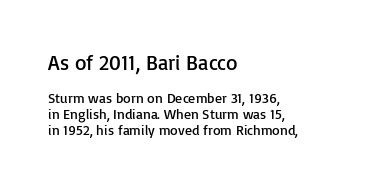
Q: Is the text bold? A: No.
Q: Is the text italic (slanted)? A: No, it is upright.
Q: Is the text underlined? A: No.
Q: How is the paragraph aligned? A: Left-aligned.
Q: Is the spacing between letters normal or unusually wide? A: Normal.
Q: Is the spacing between lines tight, normal or loose? A: Tight.
Q: Which block of text is set in a larger size, the first (top) or the second (bottom)? A: The first (top) one.
